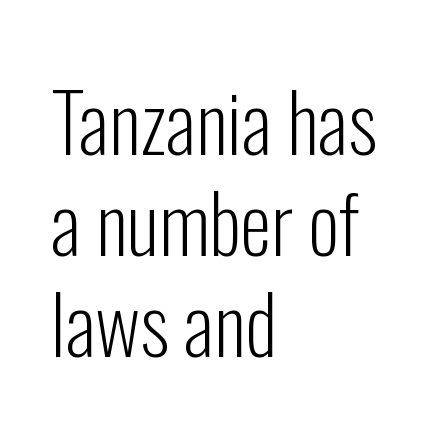
{"serif": "no", "italic": "no", "bold": "no", "weight": "light", "width": "condensed", "stroke_contrast": "low", "x_height": "medium", "monospaced": "no", "underline": "no", "align": "left", "line_spacing": "normal", "line_spacing_ratio": 1.26, "letter_spacing": "normal", "letter_spacing_em": 0.0, "glyph_px": 80}
